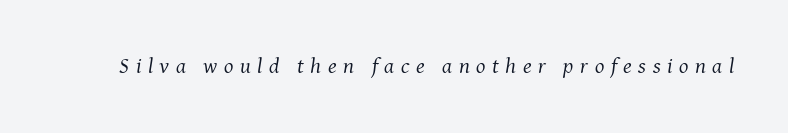
{"italic": "yes", "lean": "right", "slant_degrees": 7, "bold": "no", "underline": "no", "letter_spacing": "wide", "letter_spacing_em": 0.3, "glyph_px": 22}
